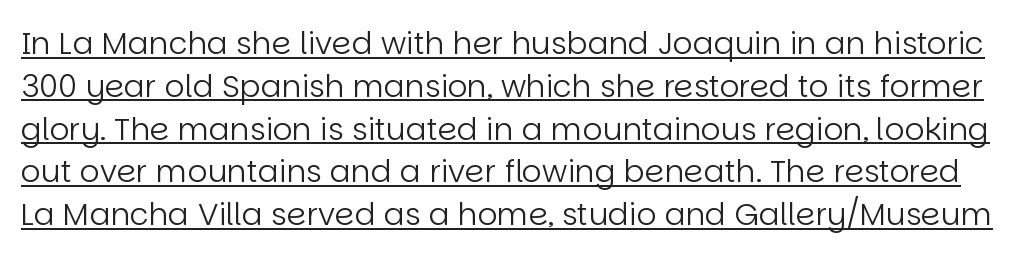
Character widths vary here, with narrow letters taking less room than wide ones. The face looks like a standard text weight, possibly lighter. In designer terms, the underline attribute is active on this setting. The letters stand upright; this is a roman face. Serifs: no, the terminals of the letterforms are clean.
